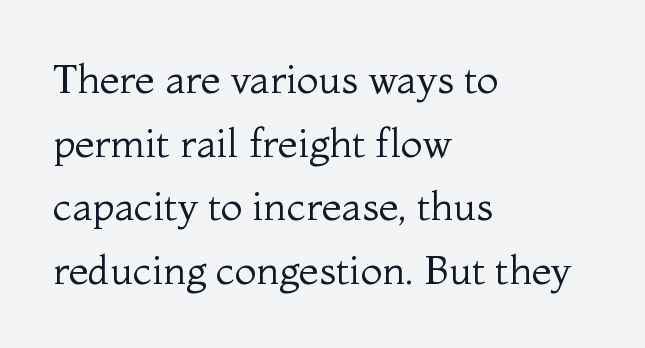
The image shows 40 px regular-weight serif type, upright; set left-aligned, normal line spacing (1.59x), normal letter spacing, not underlined; medium stroke contrast and a medium x-height.
